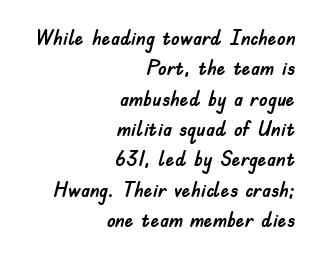
Decoration check: the copy has no underline. How are the letters spaced? Ordinarily, with no added tracking. Each line ends at the same right margin while the left side varies. Vertical spacing — default.
